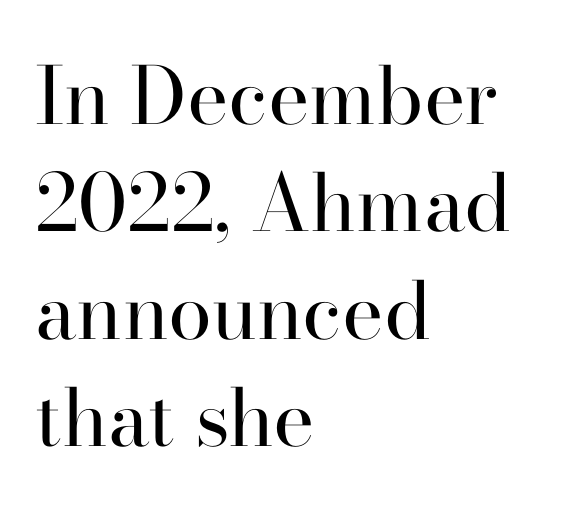
{"serif": "yes", "italic": "no", "bold": "no", "weight": "regular", "width": "normal", "stroke_contrast": "high", "x_height": "small", "monospaced": "no", "underline": "no", "align": "left", "line_spacing": "normal", "line_spacing_ratio": 1.36, "letter_spacing": "normal", "letter_spacing_em": 0.0, "glyph_px": 79}
